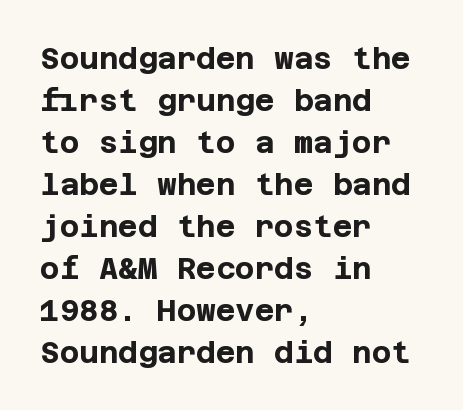
You can tell it's not italic because the verticals are truly vertical. Normally led — the rows are evenly, conventionally spaced. Each row of text sits above clean, open space. In terms of weight, the rendering is a true, heavy bold. Serifs: no, the terminals of the letterforms are clean.
